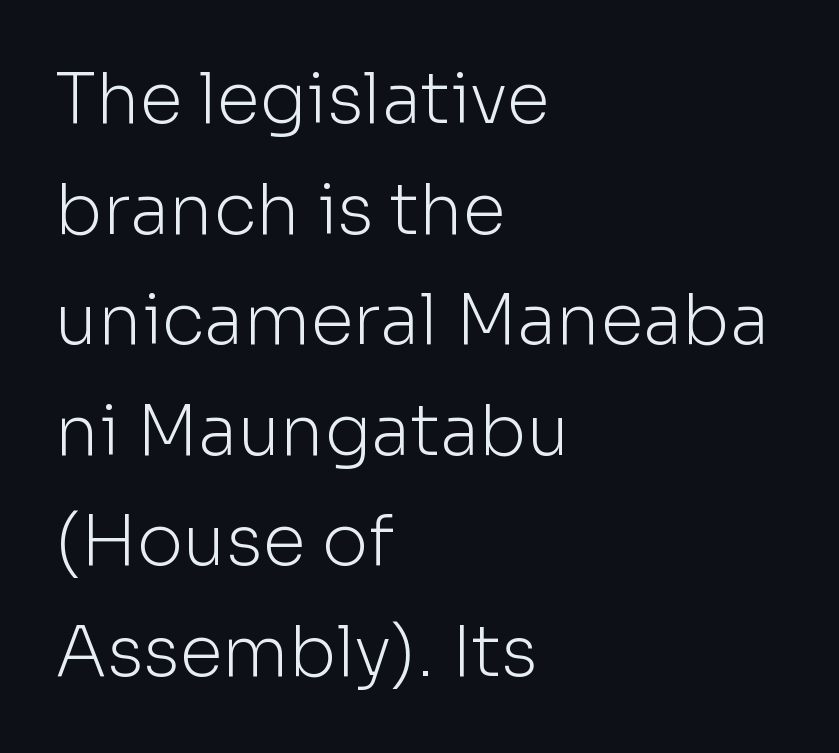
The image shows 70 px light sans-serif type, upright; set left-aligned, normal line spacing (1.58x), normal letter spacing, not underlined; low stroke contrast and a medium x-height.
